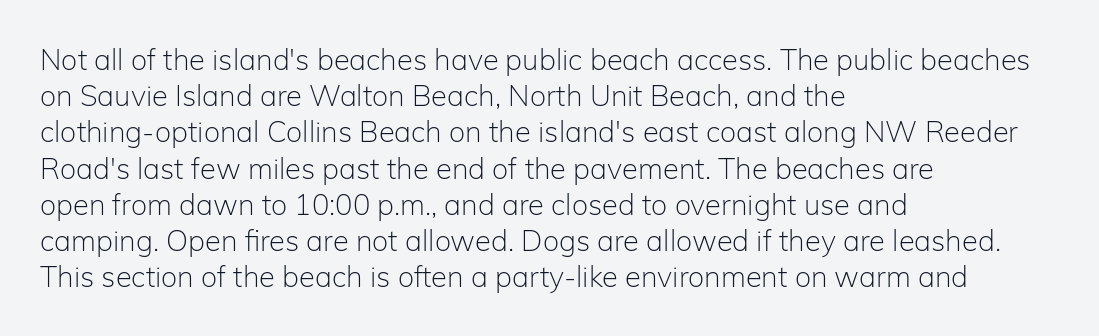
Q: Is the text bold? A: No.
Q: Is the text italic (slanted)? A: No, it is upright.
Q: Is the typeface a serif or a sans-serif typeface? A: Sans-serif.
Q: Is the text underlined? A: No.
Q: How is the paragraph aligned? A: Left-aligned.
Q: Is the spacing between letters normal or unusually wide? A: Normal.
Q: Is the spacing between lines tight, normal or loose? A: Normal.
Q: Width (condensed, normal, or wide)? A: Normal.
Q: Stroke contrast? A: Low.
Q: x-height? A: Medium.
Q: Monospaced? A: No.
